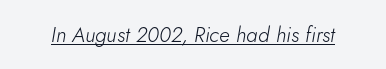
Q: Is the text bold? A: No.
Q: Is the text italic (slanted)? A: Yes, it leans right by about 5 degrees.
Q: Is the text underlined? A: Yes.
Q: Is the spacing between letters normal or unusually wide? A: Normal.
